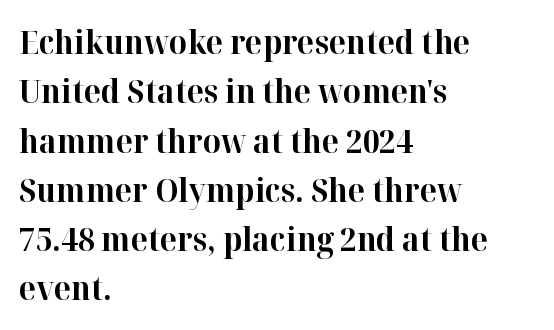
{"serif": "yes", "italic": "no", "bold": "yes", "weight": "bold", "width": "normal", "stroke_contrast": "high", "x_height": "medium", "monospaced": "no", "underline": "no", "align": "left", "line_spacing": "normal", "line_spacing_ratio": 1.54, "letter_spacing": "normal", "letter_spacing_em": 0.0, "glyph_px": 32}
